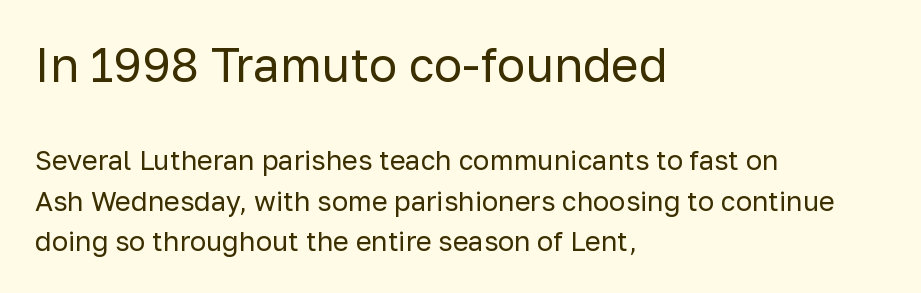
The more generous point size was reserved for the upper chunk. The area under the type is left untouched. The face used here is rendered with its standard letterfit. What's the leading like? Ordinary, nothing unusual.
